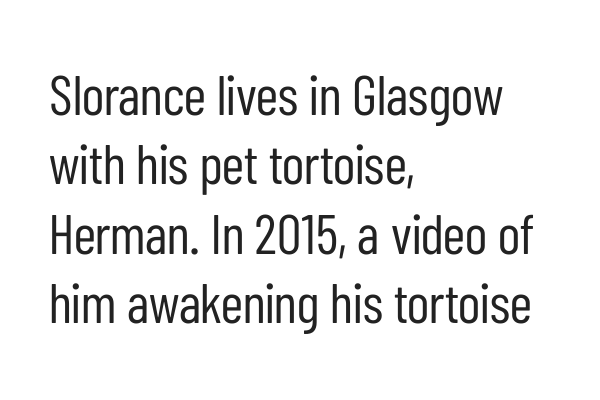
{"serif": "no", "italic": "no", "bold": "no", "weight": "regular", "width": "condensed", "stroke_contrast": "low", "x_height": "medium", "monospaced": "no", "underline": "no", "align": "left", "line_spacing_ratio": 1.24, "letter_spacing": "normal", "letter_spacing_em": 0.0, "glyph_px": 56}
